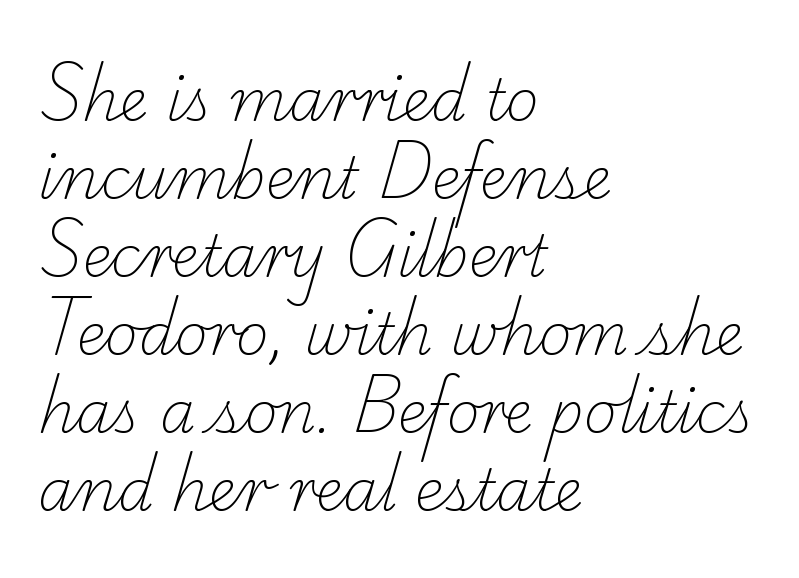
Note the varied advance widths — an 'i' is clearly narrower than an 'm'. Each line starts at the same left margin while the right side varies. Note: serifs present on the glyphs. Letters rest on an invisible, unmarked baseline. The passage shown has conventional tracking throughout. Vertically, the passage feels balanced, rows spaced as you'd expect.
